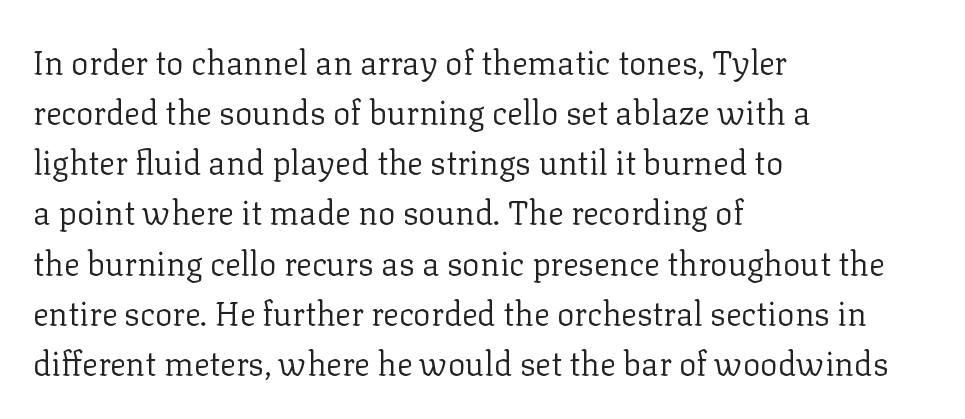
Font category for this specimen: serif. Evenly set lines give the paragraph a standard silhouette. The passage is arranged the way most books set body copy — flush left. The gap between lines stays unmarked.
